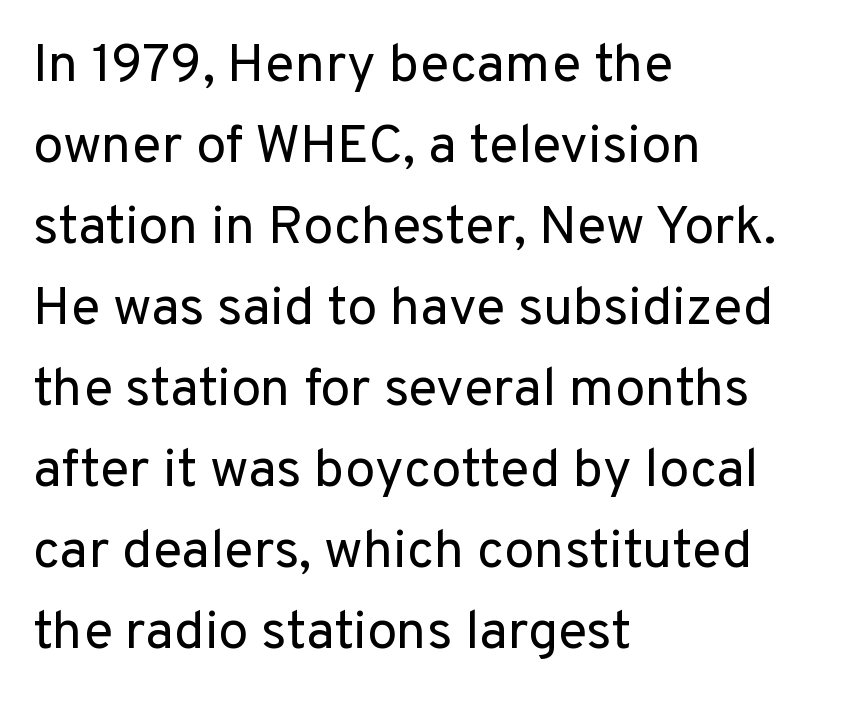
The image shows 54 px regular-weight sans-serif type, upright; set left-aligned, normal line spacing (1.5x), normal letter spacing, not underlined; low stroke contrast and a medium x-height.
